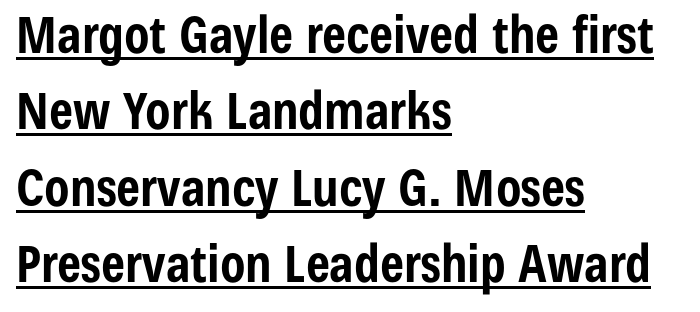
Q: Is the text bold? A: Yes.
Q: Is the text italic (slanted)? A: No, it is upright.
Q: Is the typeface a serif or a sans-serif typeface? A: Sans-serif.
Q: Is the text underlined? A: Yes.
Q: How is the paragraph aligned? A: Left-aligned.
Q: Is the spacing between letters normal or unusually wide? A: Normal.
Q: Is the spacing between lines tight, normal or loose? A: Normal.
Q: Width (condensed, normal, or wide)? A: Condensed.
Q: Stroke contrast? A: Low.
Q: x-height? A: Medium.
Q: Monospaced? A: No.
